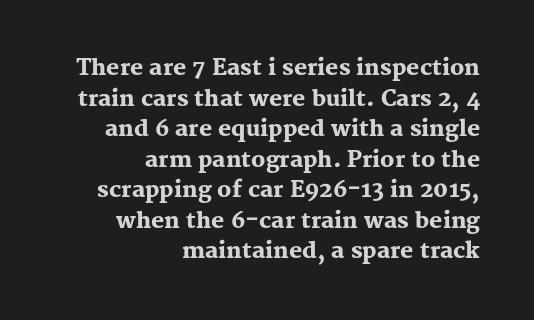
The rows are spaced the way most documents space them. Horizontal alignment here is rightward, an uncommon choice for prose. Glyph-to-glyph distance matches everyday printed text. Notice how the stems are strictly vertical — no italics here.
